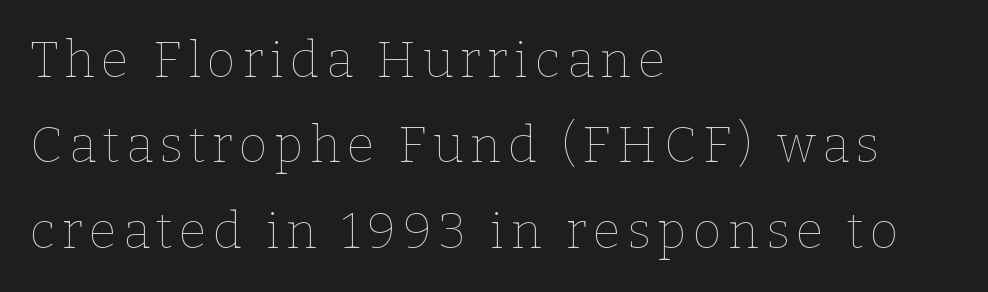
The image shows 50 px thin type, upright; set left-aligned, line spacing 1.71x, not underlined; low stroke contrast and a medium x-height.
